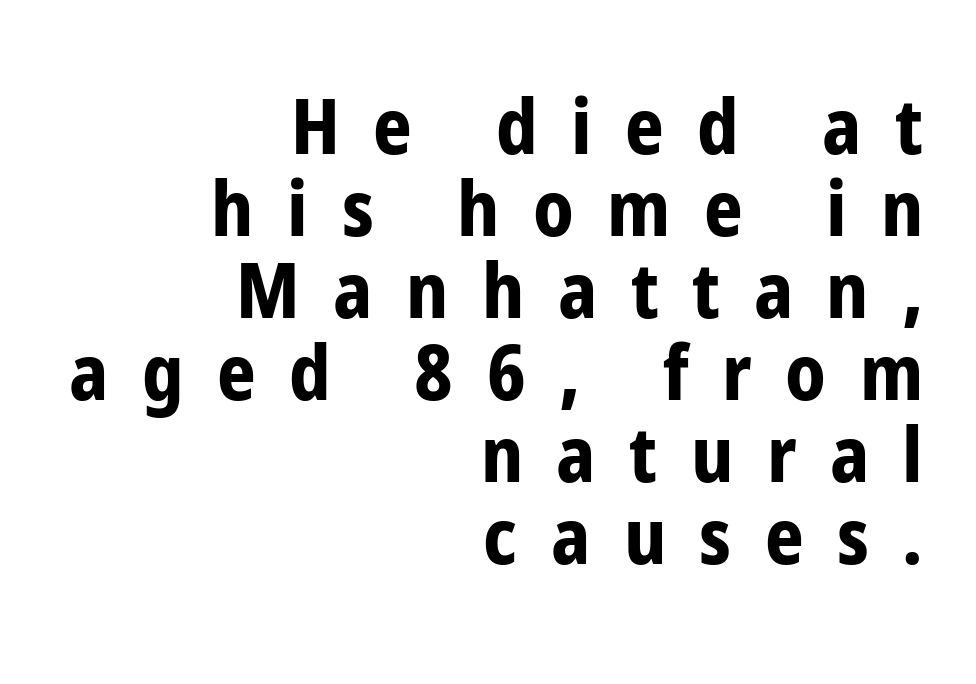
A typesetter would mark this as roman, not italic. Note the varied advance widths — an 'i' is clearly narrower than an 'm'. A typesetter would label this face a sans. No word sits above an underline.
